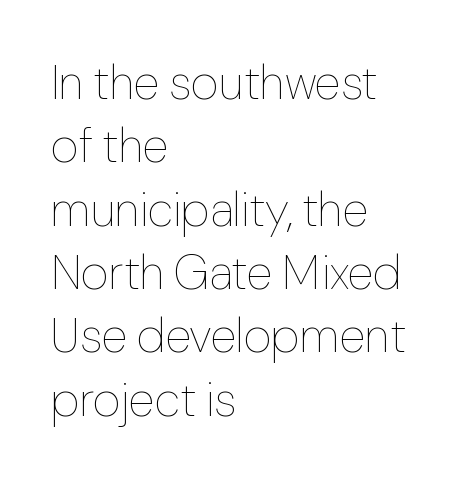
Each new line begins a customary step beneath the previous one. Stroke mass is kept to a normal reading level or below. You could not count columns in this text — the font is proportionally spaced. The paragraph shown leans on its left margin.
